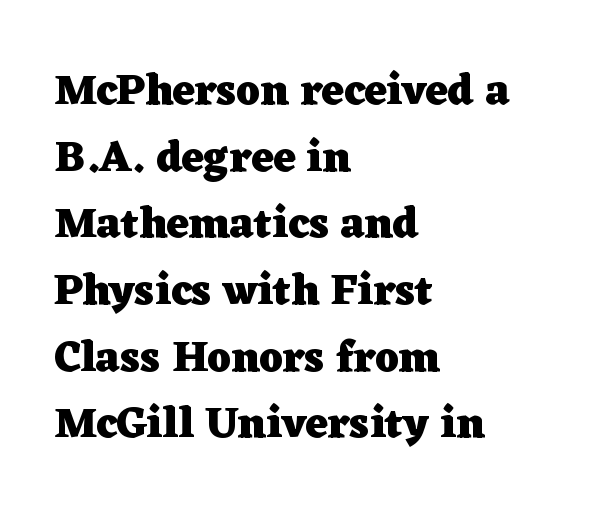
The image shows 43 px heavy, wide serif type, upright; set left-aligned, normal line spacing (1.55x), normal letter spacing, not underlined; low stroke contrast and a medium x-height.
